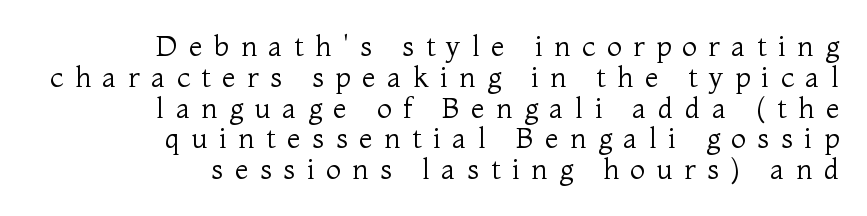
{"serif": "yes", "italic": "no", "bold": "no", "weight": "regular", "width": "normal", "stroke_contrast": "medium", "x_height": "medium", "monospaced": "no", "underline": "no", "align": "right", "line_spacing": "tight", "line_spacing_ratio": 1.1, "letter_spacing": "wide", "letter_spacing_em": 0.41, "glyph_px": 28}
